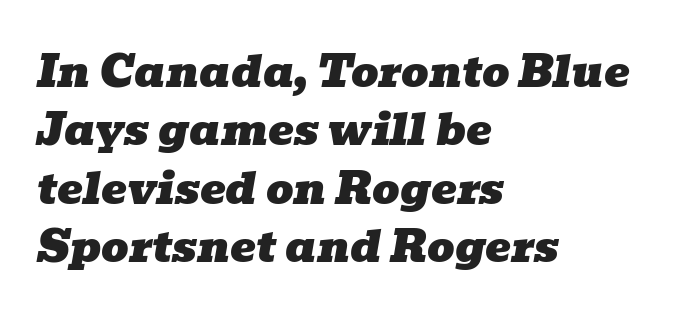
The image shows 43 px wide serif type, italic (leaning right); set left-aligned, normal line spacing (1.36x), normal letter spacing, not underlined; low stroke contrast and a medium x-height.
